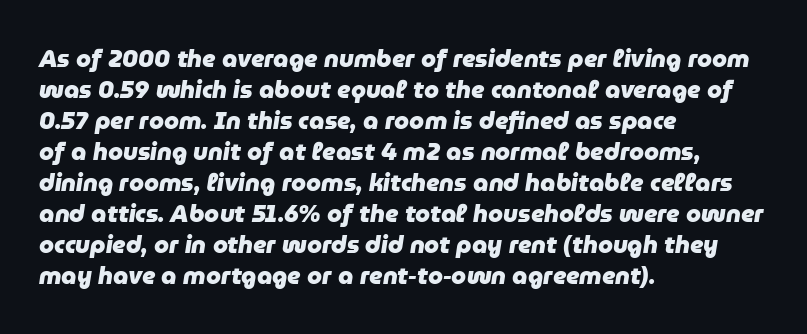
The image shows 24 px bold type, italic (leaning right); set left-aligned, normal line spacing (1.29x), normal letter spacing, not underlined.
